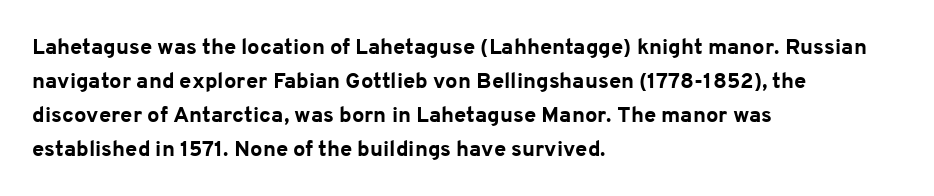
Q: Is the text bold? A: Yes.
Q: Is the text italic (slanted)? A: No, it is upright.
Q: Is the text underlined? A: No.
Q: How is the paragraph aligned? A: Left-aligned.
Q: Is the spacing between letters normal or unusually wide? A: Normal.
Q: Is the spacing between lines tight, normal or loose? A: Normal.
